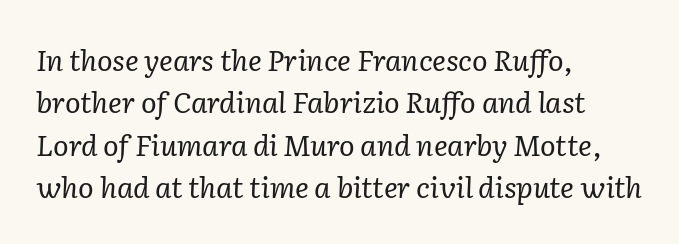
The image shows 29 px regular-weight serif type, italic (leaning right); set left-aligned, normal line spacing (1.46x), normal letter spacing, not underlined; low stroke contrast and a medium x-height.
